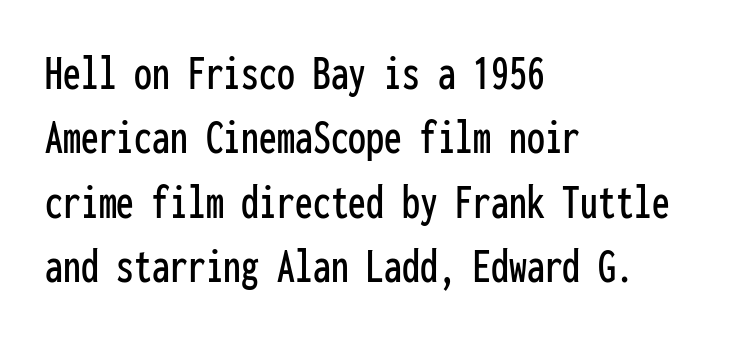
The image shows 51 px condensed sans-serif type, upright, monospaced; set left-aligned, normal line spacing (1.26x), normal letter spacing, not underlined; low stroke contrast and a medium x-height.
